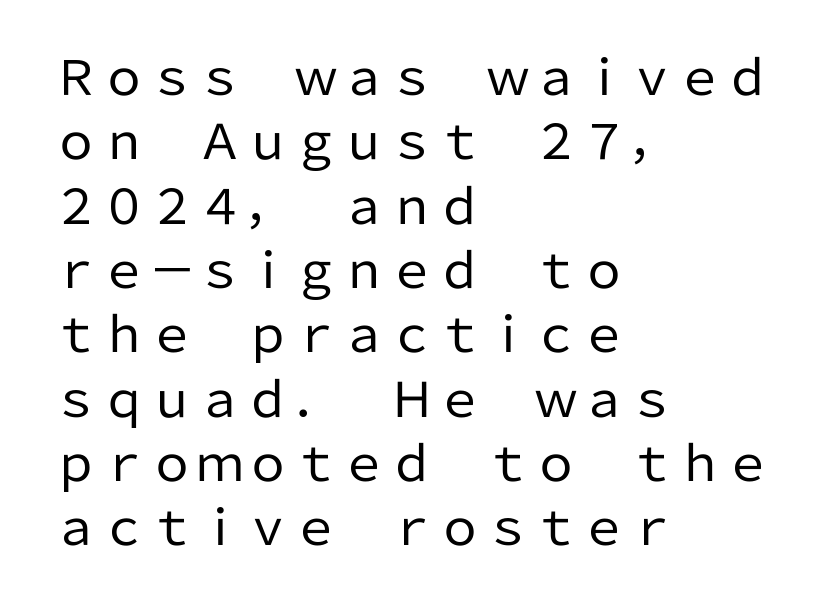
Q: Is the text bold? A: No.
Q: Is the text italic (slanted)? A: No, it is upright.
Q: Is the typeface a serif or a sans-serif typeface? A: Sans-serif.
Q: Is the text underlined? A: No.
Q: How is the paragraph aligned? A: Left-aligned.
Q: Is the spacing between letters normal or unusually wide? A: Normal.
Q: Is the spacing between lines tight, normal or loose? A: Normal.
Q: Width (condensed, normal, or wide)? A: Normal.
Q: Stroke contrast? A: Low.
Q: x-height? A: Medium.
Q: Monospaced? A: No.
